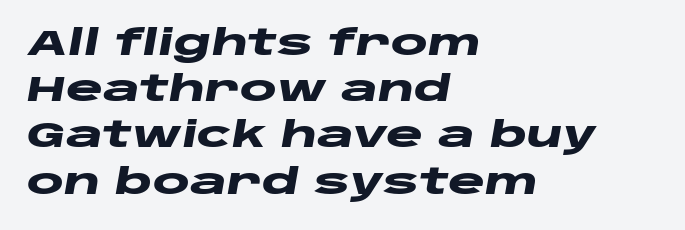
{"italic": "yes", "lean": "right", "slant_degrees": 10, "bold": "yes", "weight": "heavy", "width": "wide", "stroke_contrast": "low", "x_height": "large", "monospaced": "no", "underline": "no", "align": "left", "line_spacing": "normal", "line_spacing_ratio": 1.32, "letter_spacing": "normal", "letter_spacing_em": 0.0, "glyph_px": 35}
